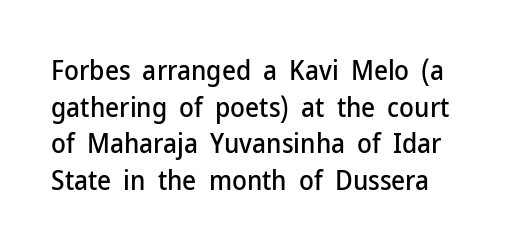
If you drew a line through each stem, it would be perfectly vertical. Nobody touched the tracking dial on this one. Rule under the text: the space is simply empty. Rows of type keep a routine distance in the vertical direction.
